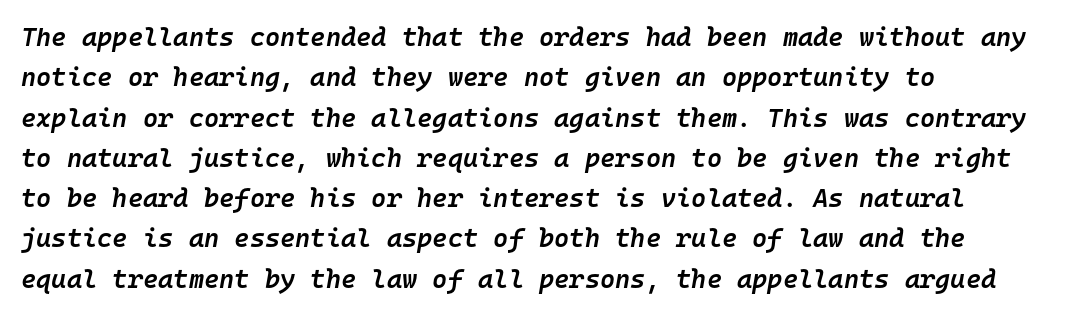
{"italic": "yes", "lean": "right", "slant_degrees": 10, "bold": "semi", "underline": "no", "align": "left", "line_spacing": "normal", "line_spacing_ratio": 1.55, "letter_spacing": "normal", "letter_spacing_em": 0.0, "glyph_px": 26}
